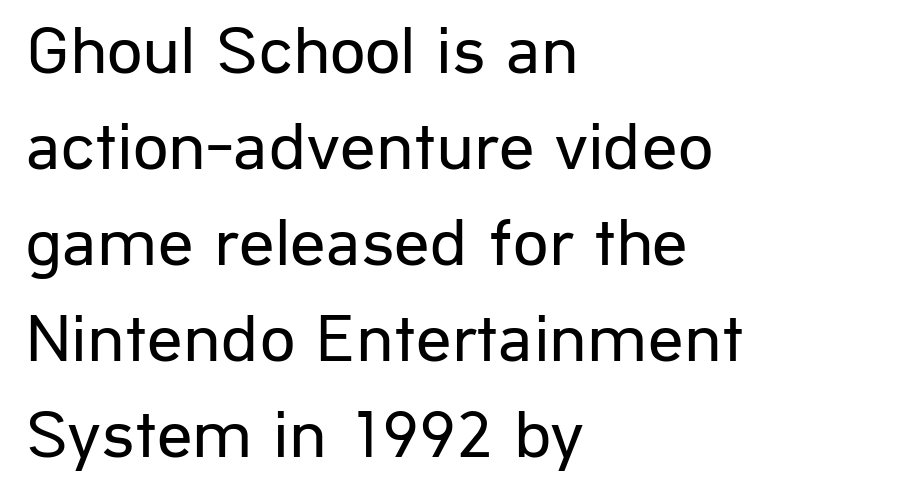
Are there feet on the stems? There aren't — it's a sans. The lettering holds an erect, upright posture throughout. Normally led — the rows are evenly, conventionally spaced. The line texture is even and compact thanks to regular tracking.
